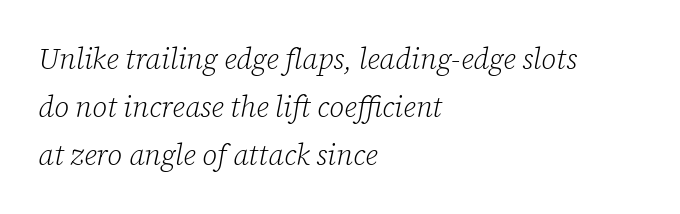
Little horizontal feet cap the strokes, marking this as serif type. Reading down the block, your eye returns to a fixed left position each line. The strokes carry an ordinary text weight at most. Compared with ordinary roman type, these characters are visibly tilted. A bare baseline throughout the passage.
